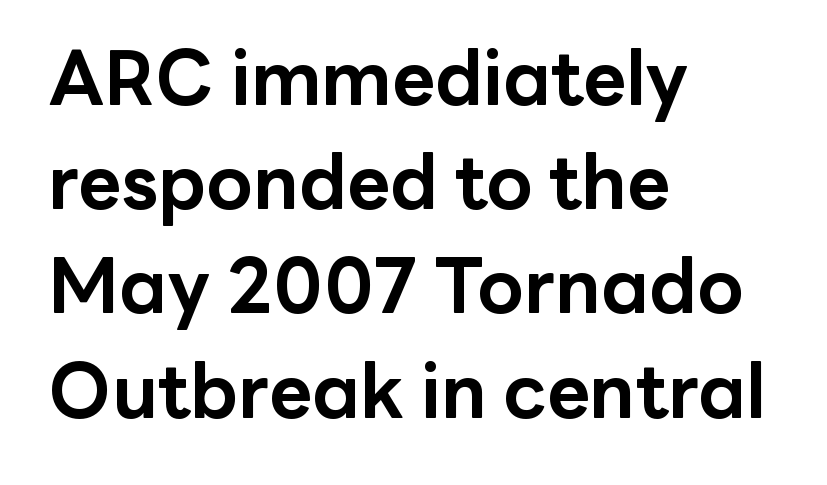
{"serif": "no", "italic": "no", "bold": "yes", "weight": "bold", "width": "normal", "stroke_contrast": "low", "x_height": "medium", "monospaced": "no", "underline": "no", "align": "left", "line_spacing": "normal", "line_spacing_ratio": 1.39, "letter_spacing": "normal", "letter_spacing_em": 0.0, "glyph_px": 75}
